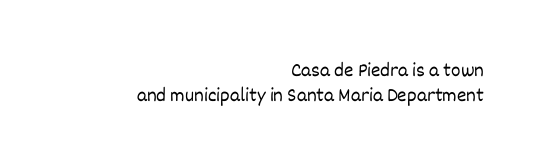
Q: Is the text bold? A: No.
Q: Is the text italic (slanted)? A: No, it is upright.
Q: Is the text underlined? A: No.
Q: How is the paragraph aligned? A: Right-aligned.
Q: Is the spacing between letters normal or unusually wide? A: Normal.
Q: Is the spacing between lines tight, normal or loose? A: Normal.
